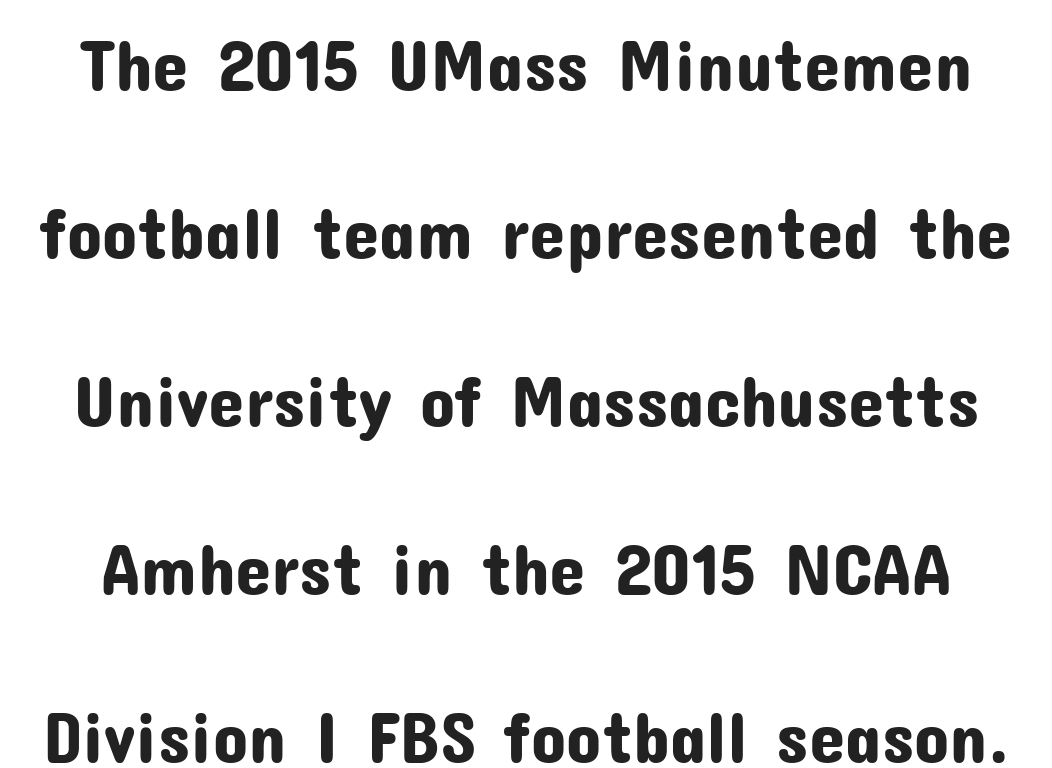
The image shows 73 px sans-serif type, upright; set loose line spacing (2.3x), normal letter spacing, not underlined; low stroke contrast and a medium x-height.
